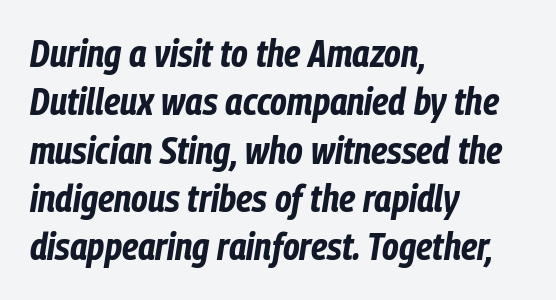
The image shows 38 px bold, condensed type, italic (leaning right); set left-aligned, normal line spacing (1.27x), normal letter spacing, not underlined; low stroke contrast and a medium x-height.
